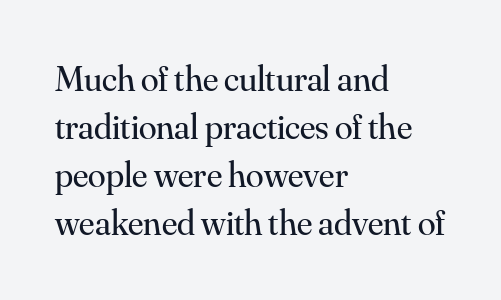
{"serif": "yes", "italic": "no", "bold": "no", "weight": "regular", "width": "normal", "stroke_contrast": "medium", "x_height": "small", "monospaced": "no", "underline": "no", "align": "left", "line_spacing": "normal", "line_spacing_ratio": 1.33, "letter_spacing": "normal", "letter_spacing_em": 0.0, "glyph_px": 36}
